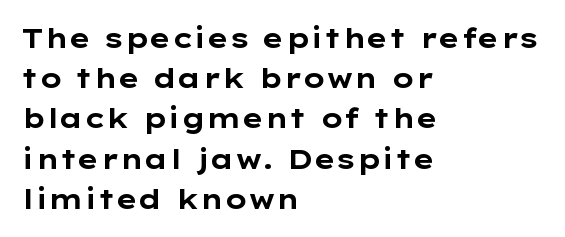
Q: Is the text bold? A: Yes.
Q: Is the text italic (slanted)? A: No, it is upright.
Q: Is the text underlined? A: No.
Q: How is the paragraph aligned? A: Left-aligned.
Q: Is the spacing between letters normal or unusually wide? A: Normal.
Q: Is the spacing between lines tight, normal or loose? A: Normal.
